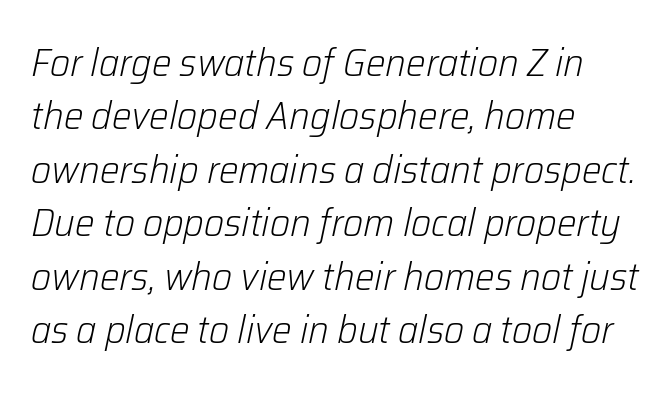
{"italic": "yes", "lean": "right", "slant_degrees": 12, "bold": "no", "weight": "light", "width": "normal", "stroke_contrast": "low", "x_height": "medium", "monospaced": "no", "underline": "no", "align": "left", "line_spacing": "normal", "line_spacing_ratio": 1.37, "letter_spacing": "normal", "letter_spacing_em": 0.0, "glyph_px": 39}
